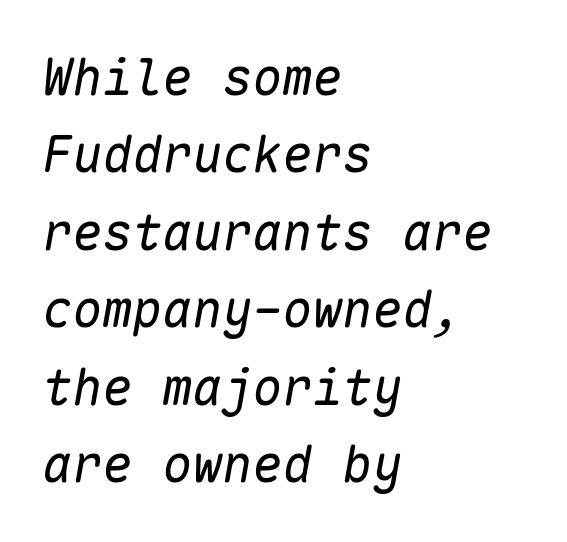
The image shows 50 px regular-weight type, italic (leaning right), monospaced; set left-aligned, normal line spacing (1.55x), normal letter spacing, not underlined; low stroke contrast and a medium x-height.
